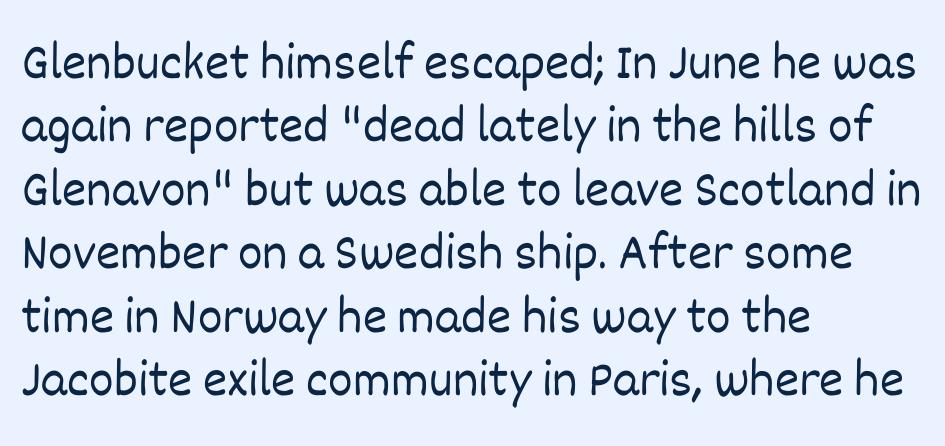
Q: Is the text bold? A: No.
Q: Is the text italic (slanted)? A: No, it is upright.
Q: Is the text underlined? A: No.
Q: How is the paragraph aligned? A: Left-aligned.
Q: Is the spacing between letters normal or unusually wide? A: Normal.
Q: Width (condensed, normal, or wide)? A: Normal.
Q: Stroke contrast? A: Low.
Q: x-height? A: Large.
Q: Monospaced? A: No.
